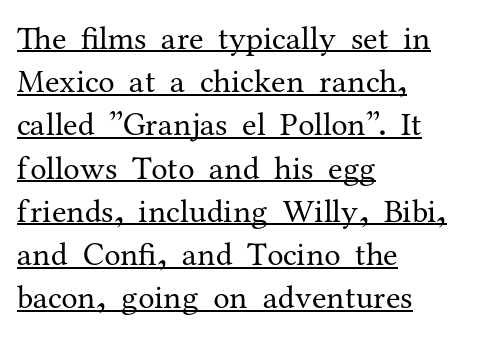
The image shows 33 px regular-weight serif type, upright; set left-aligned, normal line spacing (1.31x), normal letter spacing, underlined; medium stroke contrast and a medium x-height.
